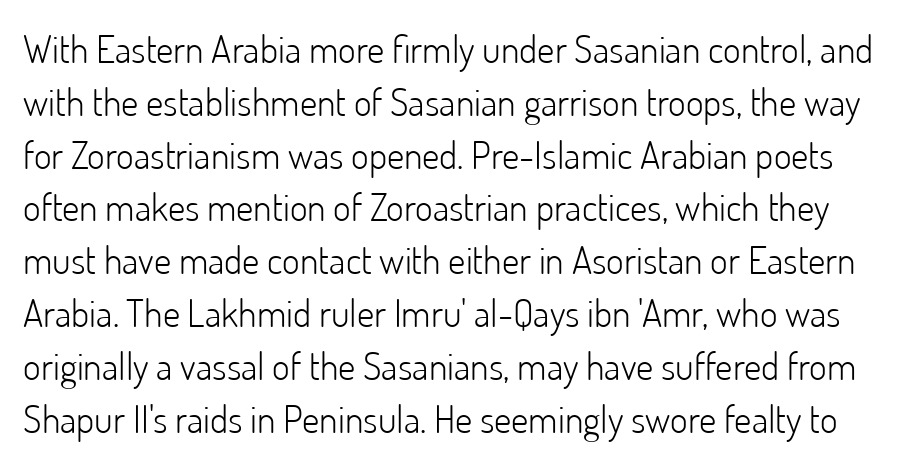
{"serif": "no", "italic": "no", "bold": "no", "weight": "light", "width": "normal", "stroke_contrast": "low", "x_height": "small", "monospaced": "no", "underline": "no", "line_spacing": "normal", "line_spacing_ratio": 1.39, "letter_spacing": "normal", "letter_spacing_em": 0.0, "glyph_px": 38}
